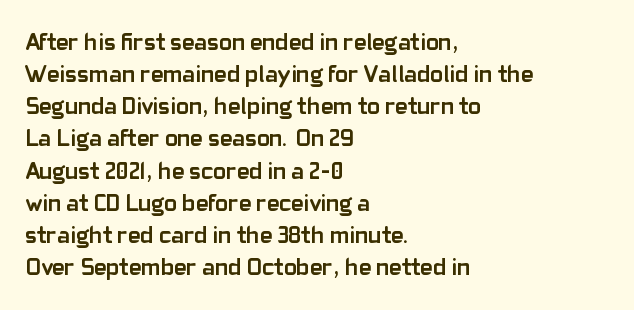
The image shows 24 px bold type, upright; set left-aligned, normal line spacing (1.34x), normal letter spacing, not underlined.
